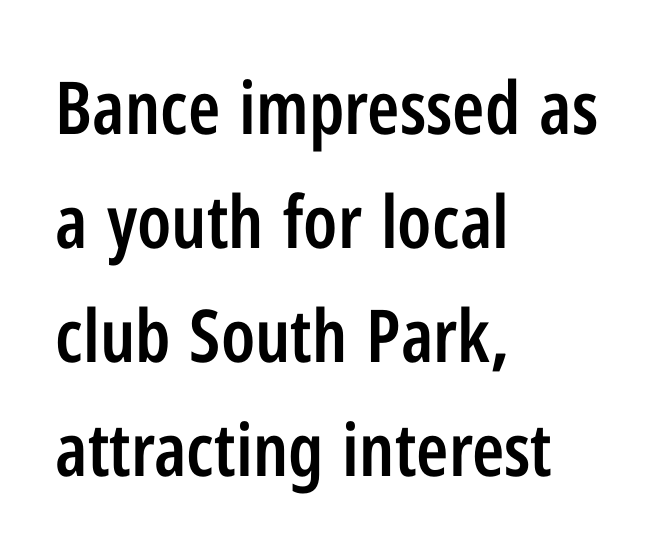
Observe the ordinary spacing: letters are neighbours, not strangers. Weight: semibold (demi). Do the characters align in a grid? No, the font is proportional. Italic: no, the glyphs are upright roman. Alignment: flush left.
